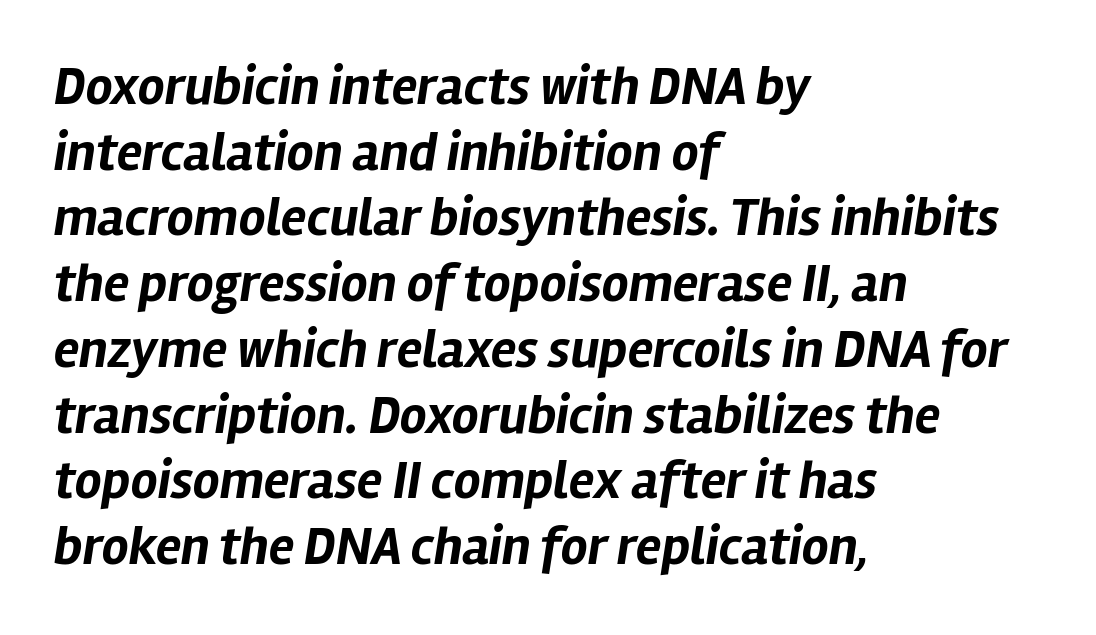
Where is the straight margin? On the left. Bold? Absolutely — the strokes are thick and heavy. It's the slanting kind of type. Inter-character spacing is left at the font's built-in metrics.
